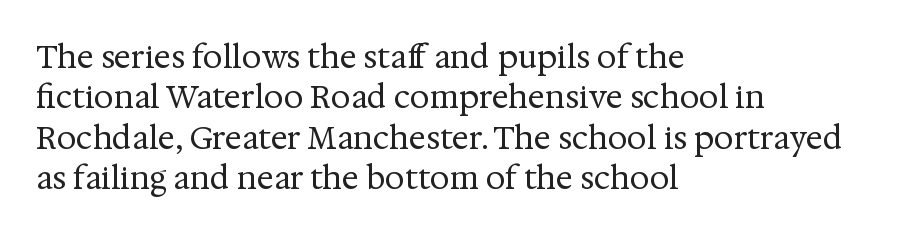
The image shows 31 px regular-weight serif type, upright; set left-aligned, normal line spacing (1.3x), normal letter spacing, not underlined; medium stroke contrast and a medium x-height.
